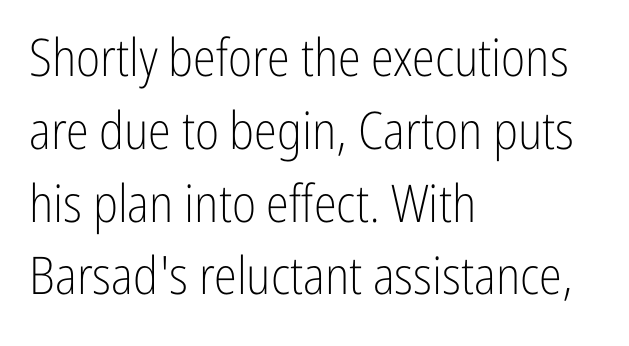
Caption: face not bold, strokes unweighted. A typesetter would mark this as roman, not italic. Grotesque or geometric, the face here clearly has no serifs. This rendering features lettering with no underline. The paragraph has a hard left edge and a soft right edge.
